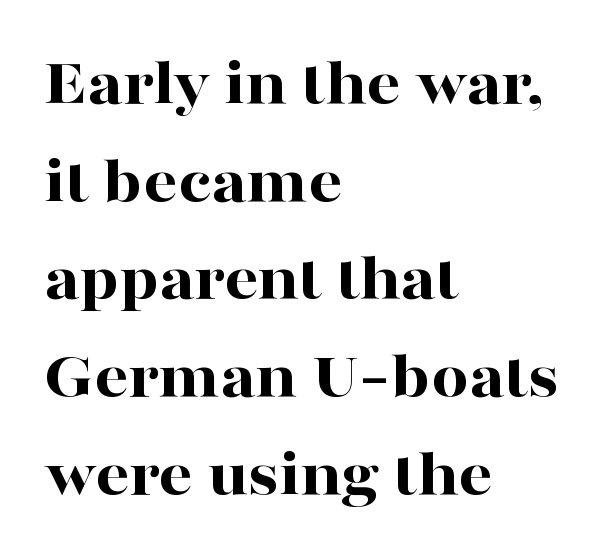
Q: Is the text bold? A: Yes.
Q: Is the text italic (slanted)? A: No, it is upright.
Q: Is the typeface a serif or a sans-serif typeface? A: Serif.
Q: Is the text underlined? A: No.
Q: How is the paragraph aligned? A: Left-aligned.
Q: Is the spacing between letters normal or unusually wide? A: Normal.
Q: Is the spacing between lines tight, normal or loose? A: Normal.
Q: Width (condensed, normal, or wide)? A: Wide.
Q: Stroke contrast? A: High.
Q: x-height? A: Medium.
Q: Monospaced? A: No.
